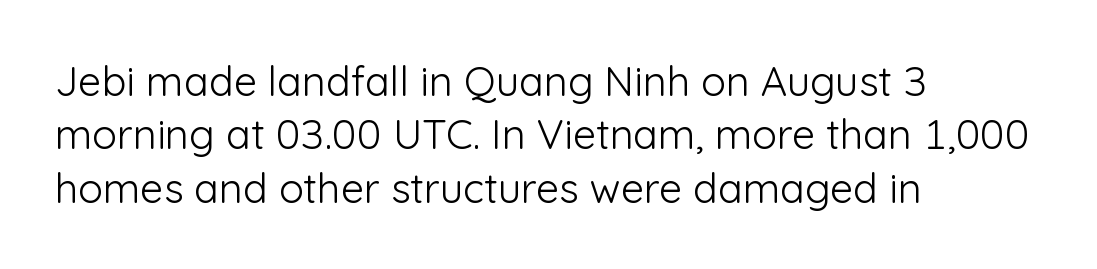
{"serif": "no", "italic": "no", "bold": "no", "weight": "light", "width": "normal", "stroke_contrast": "low", "x_height": "medium", "monospaced": "no", "underline": "no", "align": "left", "line_spacing": "normal", "line_spacing_ratio": 1.3, "letter_spacing": "normal", "letter_spacing_em": 0.0, "glyph_px": 41}
